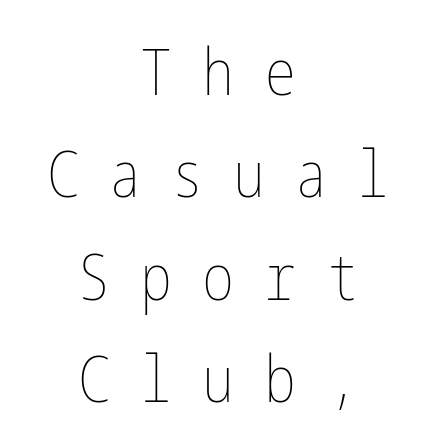
{"italic": "no", "bold": "no", "weight": "thin", "width": "condensed", "stroke_contrast": "low", "x_height": "medium", "underline": "no", "align": "center", "line_spacing": "normal", "line_spacing_ratio": 1.6, "letter_spacing": "wide", "letter_spacing_em": 0.47, "glyph_px": 64}
